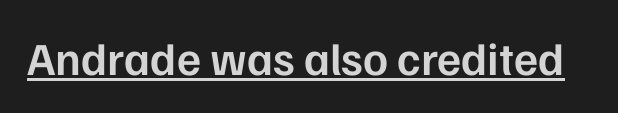
{"serif": "no", "italic": "no", "bold": "semi", "weight": "semibold", "width": "normal", "stroke_contrast": "low", "x_height": "medium", "monospaced": "no", "underline": "yes", "letter_spacing": "normal", "letter_spacing_em": 0.0, "glyph_px": 46}
